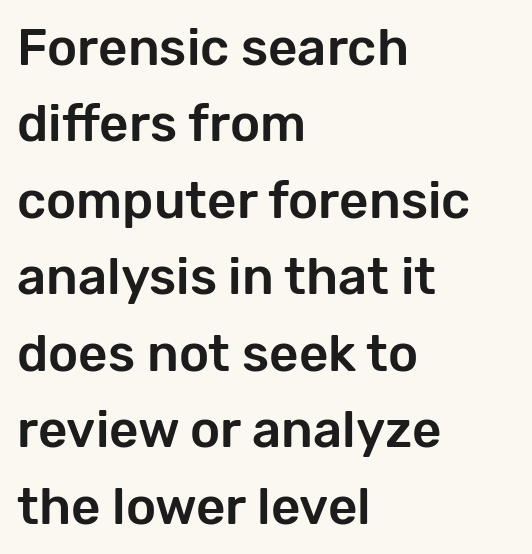
{"serif": "no", "italic": "no", "width": "normal", "stroke_contrast": "low", "x_height": "medium", "monospaced": "no", "underline": "no", "align": "left", "line_spacing": "normal", "line_spacing_ratio": 1.5, "letter_spacing": "normal", "letter_spacing_em": 0.0, "glyph_px": 51}
